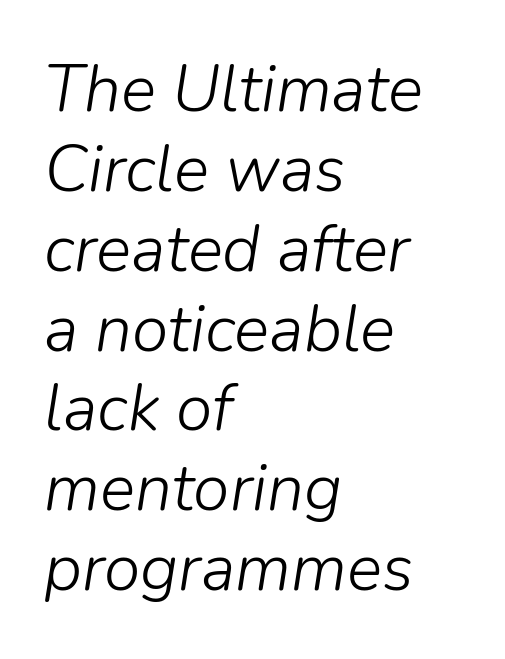
Q: Is the text bold? A: No.
Q: Is the text italic (slanted)? A: Yes, it leans right by about 9 degrees.
Q: Is the text underlined? A: No.
Q: How is the paragraph aligned? A: Left-aligned.
Q: Is the spacing between letters normal or unusually wide? A: Normal.
Q: Width (condensed, normal, or wide)? A: Normal.
Q: Stroke contrast? A: Low.
Q: x-height? A: Medium.
Q: Monospaced? A: No.
